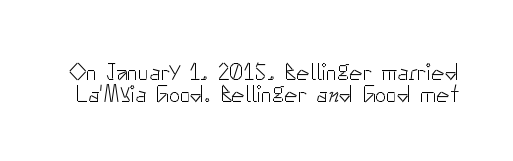
The image shows 23 px text type, upright; set tight line spacing (0.97x), normal letter spacing, not underlined.
